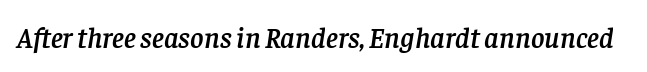
{"serif": "yes", "italic": "yes", "lean": "right", "slant_degrees": 8, "width": "normal", "stroke_contrast": "low", "x_height": "large", "monospaced": "no", "underline": "no", "letter_spacing": "normal", "letter_spacing_em": 0.0, "glyph_px": 29}
